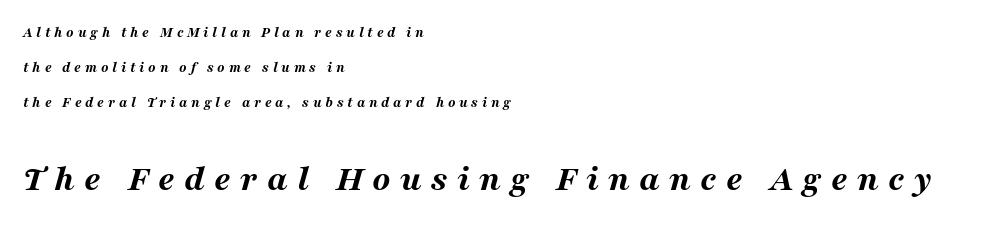
Q: Is the text bold? A: Yes.
Q: Is the text italic (slanted)? A: Yes, it leans right by about 16 degrees.
Q: Is the text underlined? A: No.
Q: How is the paragraph aligned? A: Left-aligned.
Q: Is the spacing between letters normal or unusually wide? A: Unusually wide.
Q: Is the spacing between lines tight, normal or loose? A: Loose.
Q: Which block of text is set in a larger size, the first (top) or the second (bottom)? A: The second (bottom) one.
Q: Width (condensed, normal, or wide)? A: Wide.
Q: Stroke contrast? A: Medium.
Q: x-height? A: Medium.
Q: Monospaced? A: No.
